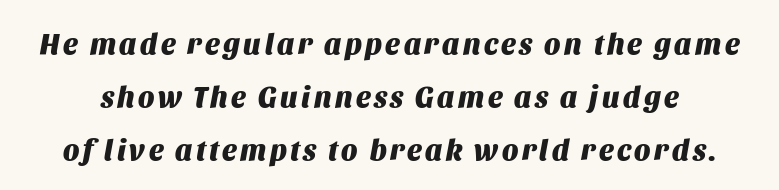
The image shows 29 px heavy type, italic (leaning right); set line spacing 1.82x, not underlined; medium stroke contrast and a large x-height.
